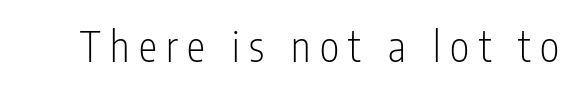
The image shows 41 px light, condensed sans-serif type, upright; set unusually wide letter spacing (+0.23 em), not underlined; low stroke contrast and a medium x-height.
